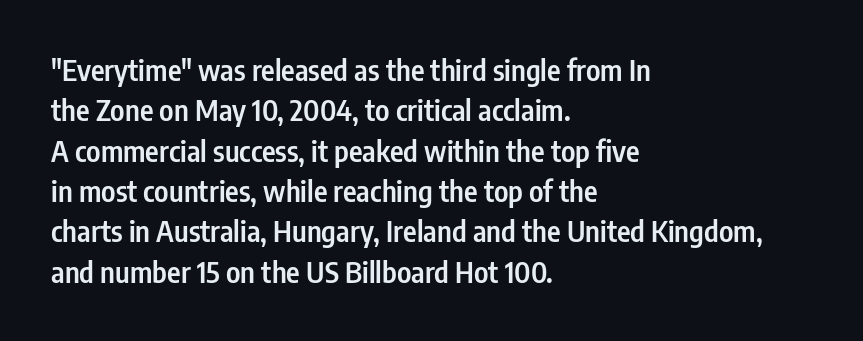
Q: Is the text bold? A: Semi-bold.
Q: Is the text italic (slanted)? A: No, it is upright.
Q: Is the typeface a serif or a sans-serif typeface? A: Sans-serif.
Q: Is the text underlined? A: No.
Q: How is the paragraph aligned? A: Left-aligned.
Q: Is the spacing between letters normal or unusually wide? A: Normal.
Q: Is the spacing between lines tight, normal or loose? A: Normal.
Q: Width (condensed, normal, or wide)? A: Condensed.
Q: Stroke contrast? A: Low.
Q: x-height? A: Medium.
Q: Monospaced? A: No.
